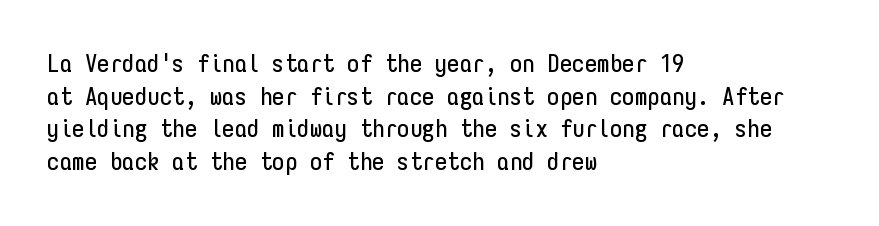
The image shows 25 px text type, upright; set left-aligned, normal line spacing (1.31x), normal letter spacing, not underlined.
